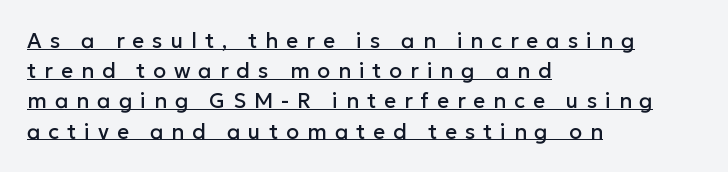
The image shows 21 px text type, upright; set left-aligned, normal line spacing (1.44x), unusually wide letter spacing (+0.38 em), underlined.
